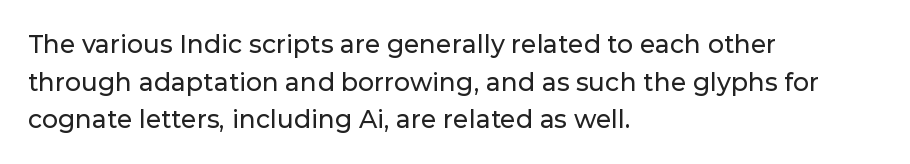
The image shows 25 px text type, upright; set left-aligned, normal line spacing (1.51x), normal letter spacing, not underlined.
